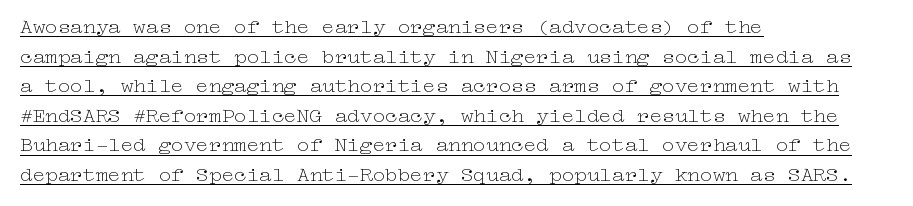
The image shows 21 px text type, upright; set left-aligned, normal line spacing (1.41x), normal letter spacing, underlined.
